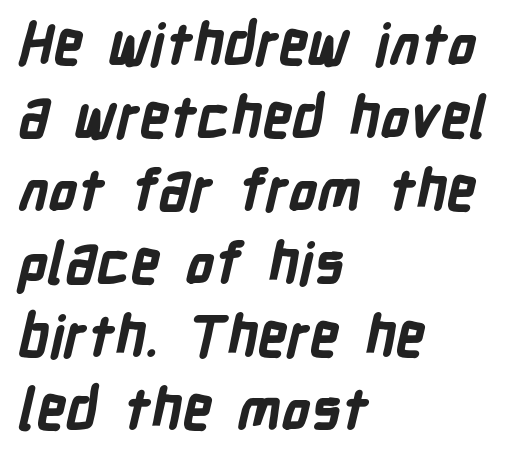
Q: Is the text bold? A: Yes.
Q: Is the typeface a serif or a sans-serif typeface? A: Sans-serif.
Q: Is the text underlined? A: No.
Q: How is the paragraph aligned? A: Left-aligned.
Q: Is the spacing between letters normal or unusually wide? A: Normal.
Q: Is the spacing between lines tight, normal or loose? A: Normal.
Q: Width (condensed, normal, or wide)? A: Condensed.
Q: Stroke contrast? A: Low.
Q: x-height? A: Medium.
Q: Monospaced? A: No.
